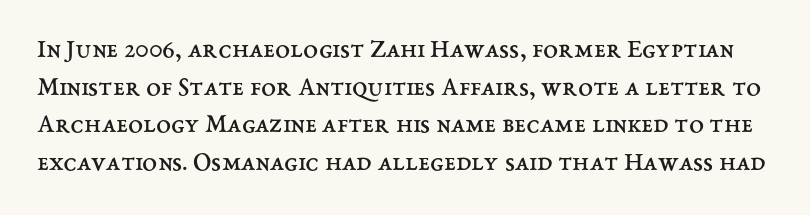
Q: Is the text bold? A: No.
Q: Is the text italic (slanted)? A: No, it is upright.
Q: Is the text underlined? A: No.
Q: Is the spacing between letters normal or unusually wide? A: Normal.
Q: Is the spacing between lines tight, normal or loose? A: Normal.
